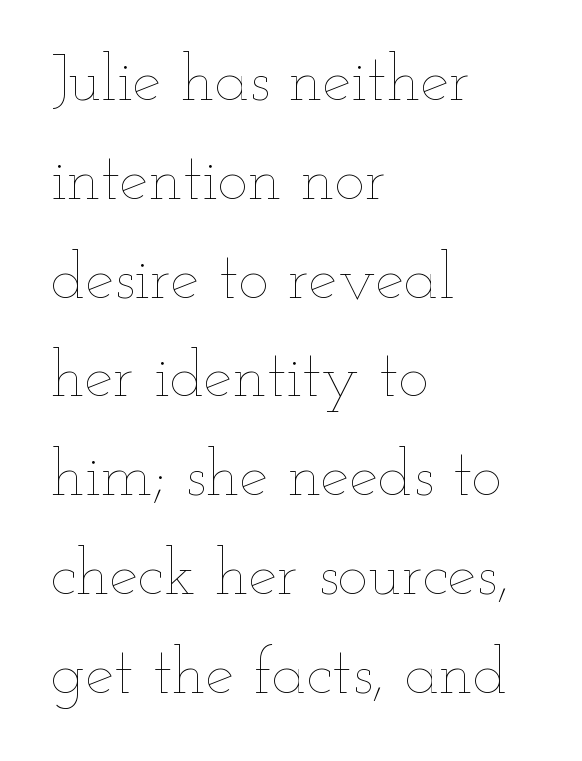
The image shows 65 px thin, wide type, upright; set left-aligned, normal line spacing (1.52x), normal letter spacing, not underlined; low stroke contrast and a small x-height.
